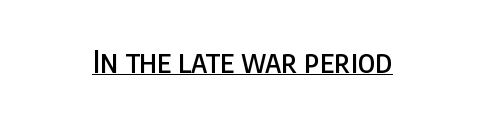
Q: Is the text italic (slanted)? A: No, it is upright.
Q: Is the typeface a serif or a sans-serif typeface? A: Sans-serif.
Q: Is the text underlined? A: Yes.
Q: How is the paragraph aligned? A: Centered.
Q: Is the spacing between letters normal or unusually wide? A: Normal.
Q: Width (condensed, normal, or wide)? A: Condensed.
Q: Stroke contrast? A: Low.
Q: x-height? A: Large.
Q: Monospaced? A: No.
